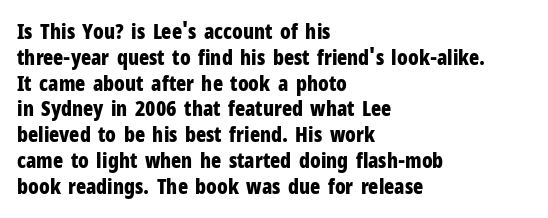
{"italic": "no", "bold": "yes", "underline": "no", "align": "left", "line_spacing_ratio": 1.23, "letter_spacing": "normal", "letter_spacing_em": 0.0, "glyph_px": 21}
